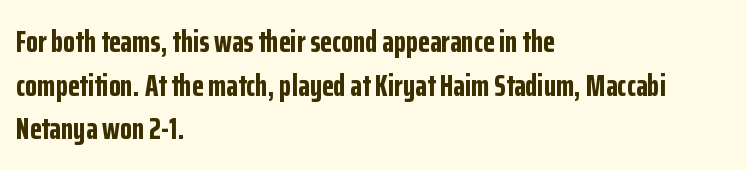
Q: Is the text bold? A: Yes.
Q: Is the text italic (slanted)? A: No, it is upright.
Q: Is the typeface a serif or a sans-serif typeface? A: Sans-serif.
Q: Is the text underlined? A: No.
Q: How is the paragraph aligned? A: Left-aligned.
Q: Is the spacing between letters normal or unusually wide? A: Normal.
Q: Is the spacing between lines tight, normal or loose? A: Normal.
Q: Width (condensed, normal, or wide)? A: Condensed.
Q: Stroke contrast? A: Low.
Q: x-height? A: Medium.
Q: Monospaced? A: No.
